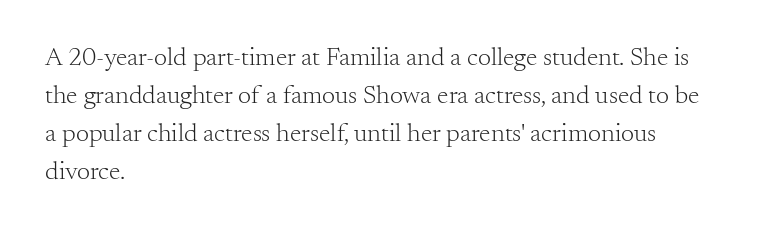
The image shows 26 px text type, upright; set left-aligned, normal line spacing (1.46x), normal letter spacing, not underlined.
